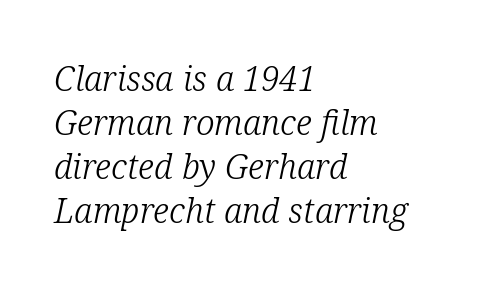
Q: Is the text bold? A: No.
Q: Is the text italic (slanted)? A: Yes, it leans right by about 12 degrees.
Q: Is the typeface a serif or a sans-serif typeface? A: Serif.
Q: Is the text underlined? A: No.
Q: How is the paragraph aligned? A: Left-aligned.
Q: Is the spacing between letters normal or unusually wide? A: Normal.
Q: Is the spacing between lines tight, normal or loose? A: Normal.
Q: Width (condensed, normal, or wide)? A: Normal.
Q: Stroke contrast? A: Low.
Q: x-height? A: Medium.
Q: Monospaced? A: No.
